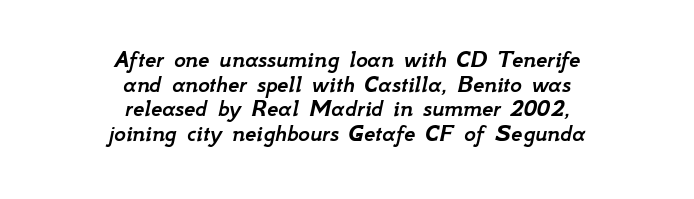
Posture: slanted. The type is set solid horizontally, with unmodified tracking. This sample trades vertical openness for compactness between lines. This rendering uses center alignment, leaving both contours irregular but symmetric. Words float on clear page, feet unadorned.
